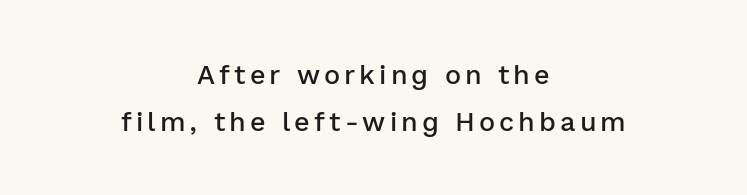
The specimen omits any rule beneath the text block's lines. Bold? Not quite — semibold, heavier than regular but stopping short. The compositor balanced each line on the midline. When letters stand straight like this, we call the style roman or upright.
